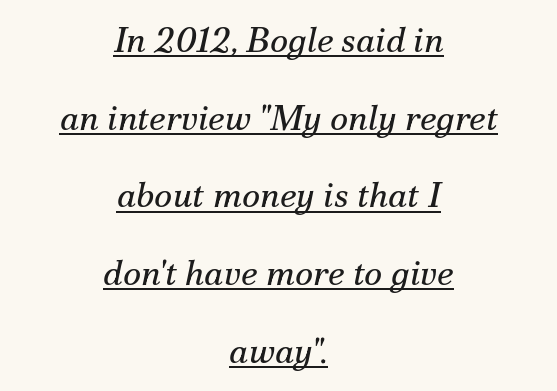
Q: Is the text bold? A: No.
Q: Is the text italic (slanted)? A: Yes, it leans right by about 12 degrees.
Q: Is the typeface a serif or a sans-serif typeface? A: Serif.
Q: Is the text underlined? A: Yes.
Q: How is the paragraph aligned? A: Centered.
Q: Is the spacing between letters normal or unusually wide? A: Normal.
Q: Is the spacing between lines tight, normal or loose? A: Loose.
Q: Width (condensed, normal, or wide)? A: Normal.
Q: Stroke contrast? A: Medium.
Q: x-height? A: Small.
Q: Monospaced? A: No.
